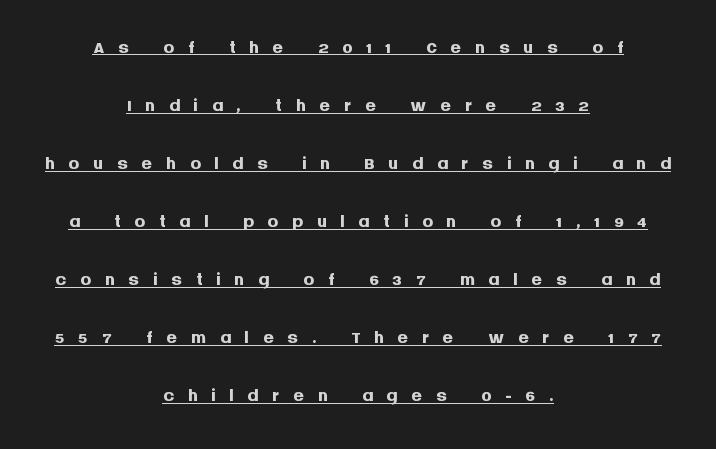
Notice how thick the strokes are: this is what a full bold looks like. The lettering stays uniformly vertical, giving the passage a roman look. Compared with typical body copy, the letter spacing here is much looser. Layout note: lines centered. Reading down the column, the eye jumps a long way to each next line.
